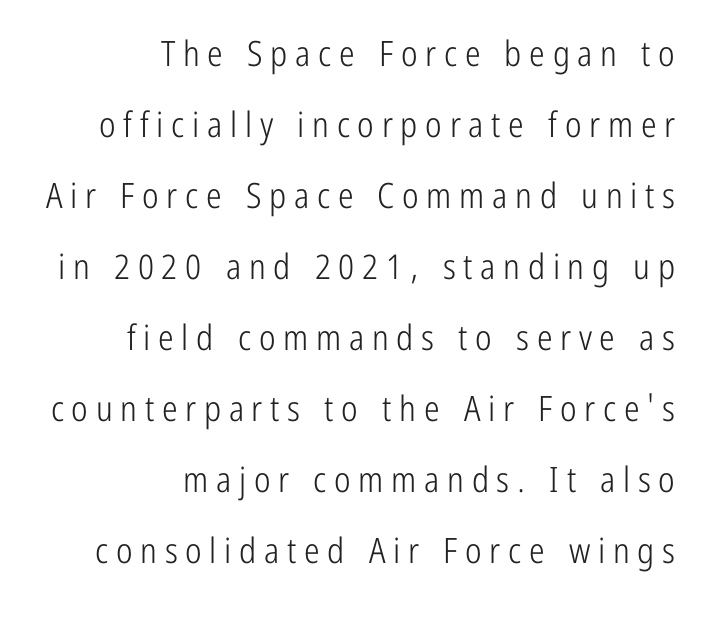
On a weight scale, this lands at 450 or below. This rendering employs a face without finishing strokes, i.e., a sans-serif. The space between consecutive lines is lavish. Line ends are locked; line starts wander.
